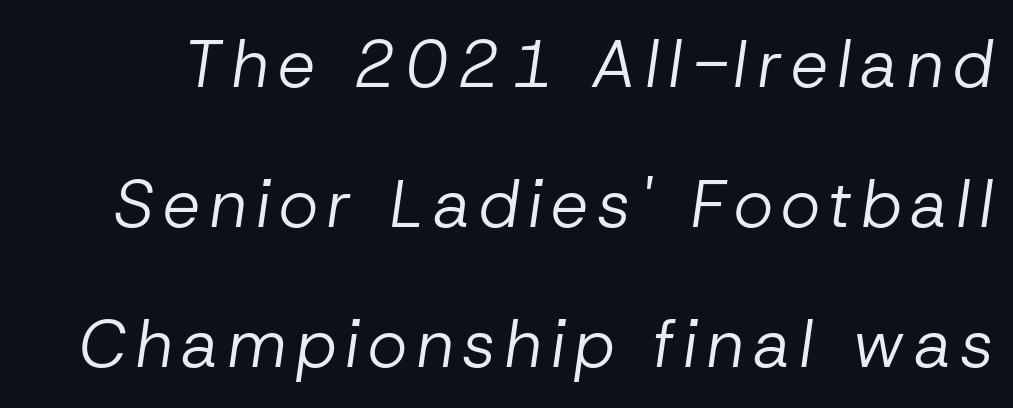
This block would shrink considerably if given ordinary leading; it's expanded now. Underlining? Definitely not there. A typesetter would mark this as italic. Varying glyph widths throughout — classic text-font behaviour. Weight: regular or lighter.
